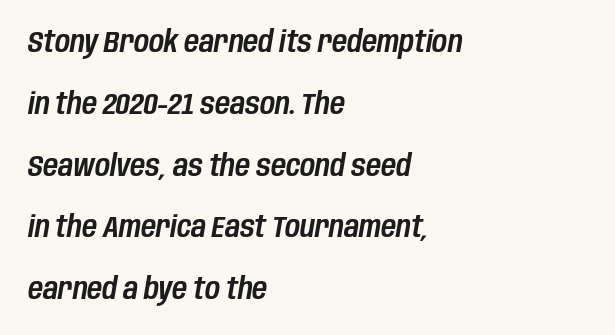
{"italic": "yes", "lean": "right", "slant_degrees": 10, "width": "condensed", "stroke_contrast": "low", "x_height": "large", "monospaced": "no", "underline": "no", "align": "left", "line_spacing": "loose", "line_spacing_ratio": 2.13, "letter_spacing": "normal", "letter_spacing_em": 0.0, "glyph_px": 29}
